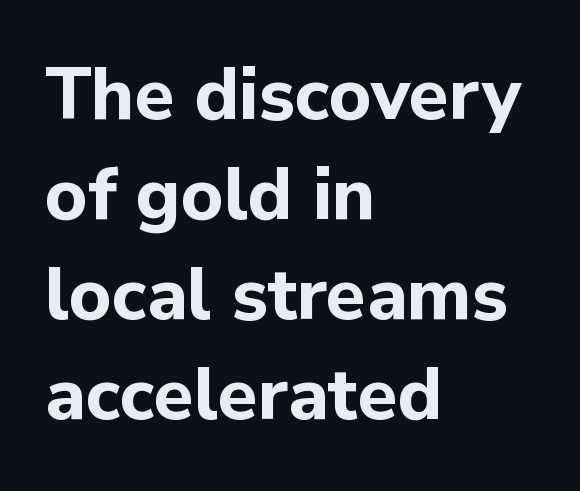
The image shows 73 px bold sans-serif type, upright; set left-aligned, normal line spacing (1.37x), normal letter spacing, not underlined; low stroke contrast and a medium x-height.
